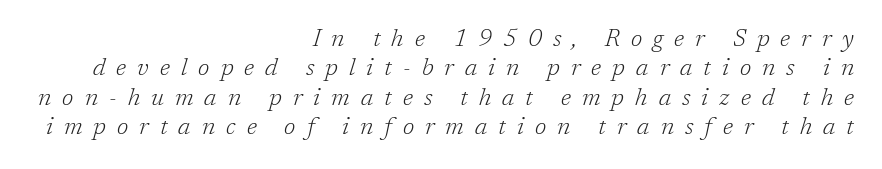
The image shows 24 px text type, italic (leaning right); set right-aligned, line spacing 1.22x, unusually wide letter spacing (+0.46 em), not underlined.
